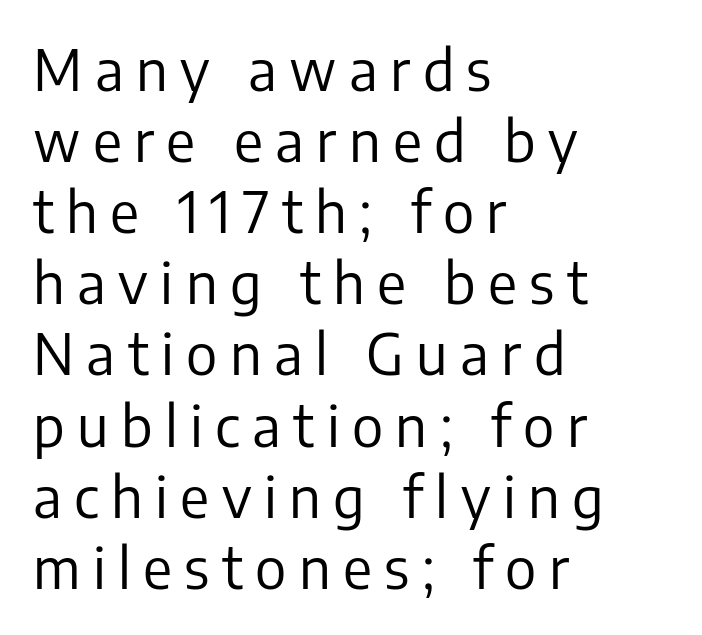
{"serif": "no", "italic": "no", "bold": "no", "weight": "regular", "width": "normal", "stroke_contrast": "low", "x_height": "medium", "monospaced": "no", "underline": "no", "align": "left", "line_spacing": "normal", "line_spacing_ratio": 1.27, "letter_spacing": "wide", "letter_spacing_em": 0.22, "glyph_px": 56}
